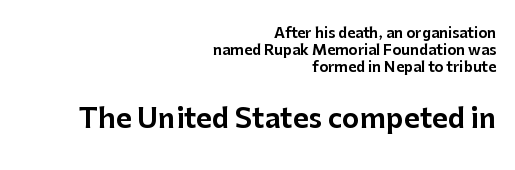
Type without underlining. Is the lower block the larger one? Yes — the lower block carries the bigger type. No extra tracking has been applied to these lines. Italic: no, the glyphs are upright roman. Every row of glyphs terminates at an identical x-position on the right.
